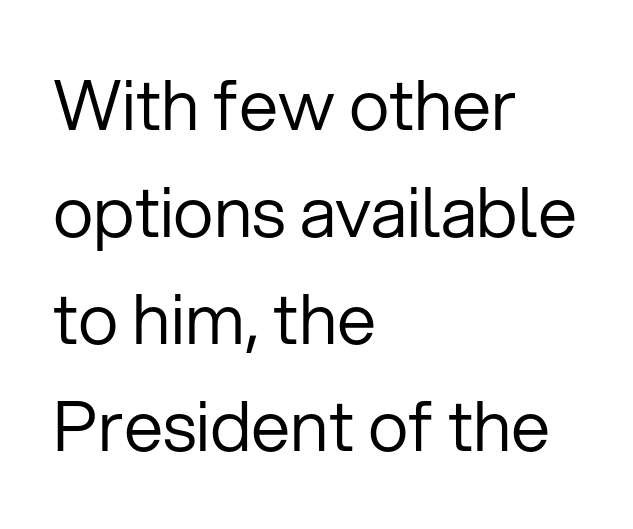
The image shows 70 px regular-weight sans-serif type, upright; set left-aligned, normal line spacing (1.53x), normal letter spacing, not underlined; low stroke contrast and a medium x-height.
